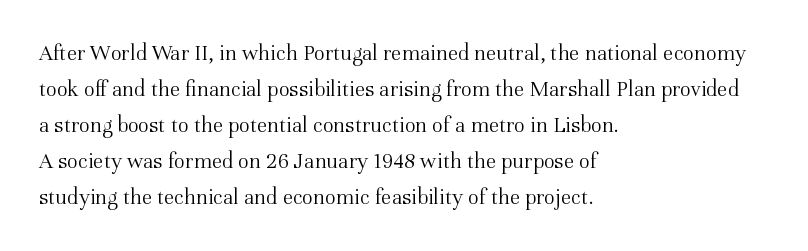
The image shows 23 px text type, upright; set left-aligned, normal line spacing (1.57x), normal letter spacing, not underlined.
